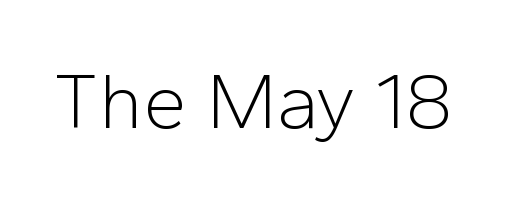
The image shows 78 px light sans-serif type, upright; set normal letter spacing, not underlined; low stroke contrast and a medium x-height.
